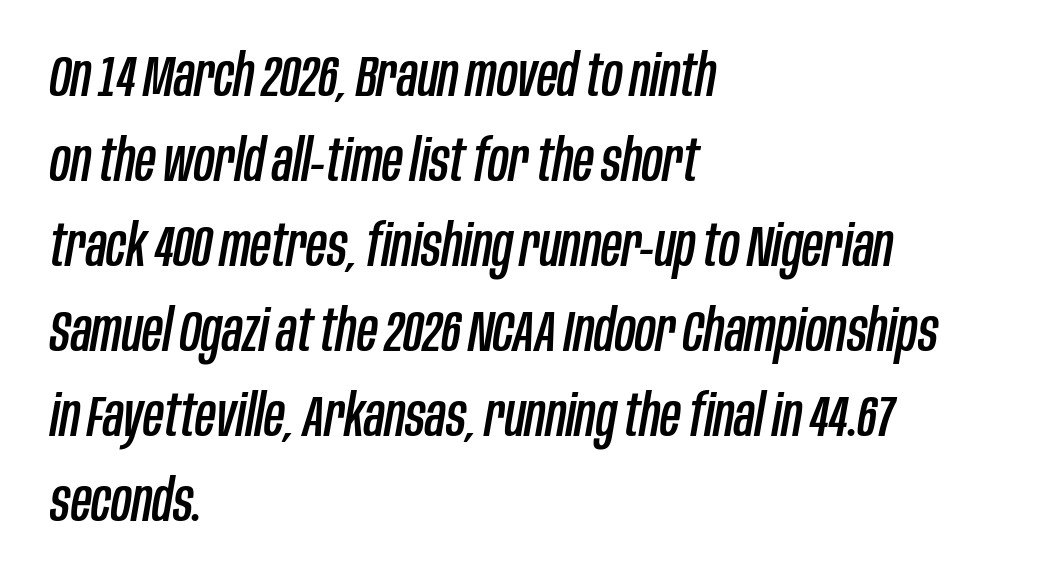
Nobody touched the tracking dial on this one. Here the designer chose a conventional face with non-uniform glyph widths. Would a proofreader flag this as italicized? Yes. Descenders hang freely into open space. The ragged edge is on the right, which tells us the setting is flush left.
